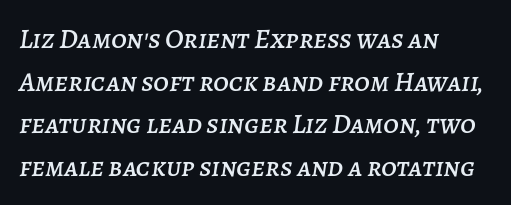
The image shows 28 px text type, italic (leaning right); set left-aligned, normal line spacing (1.52x), normal letter spacing, not underlined; low stroke contrast and a large x-height.
